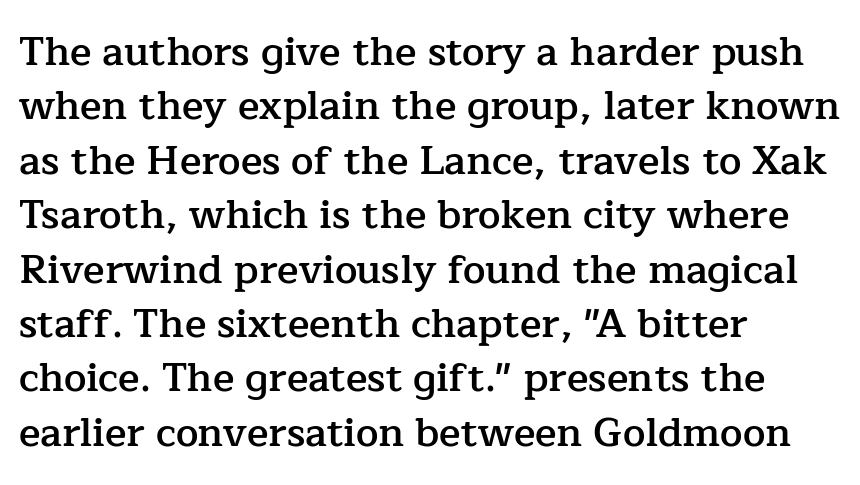
{"serif": "yes", "italic": "no", "bold": "semi", "weight": "semibold", "width": "normal", "stroke_contrast": "low", "x_height": "medium", "monospaced": "no", "underline": "no", "align": "left", "line_spacing": "normal", "line_spacing_ratio": 1.36, "letter_spacing": "normal", "letter_spacing_em": 0.0, "glyph_px": 40}
